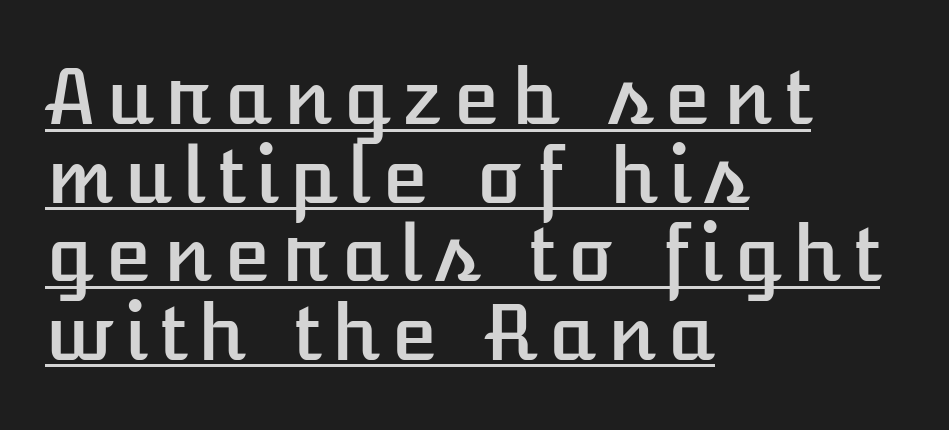
Check the space under the baseline: a stroke is drawn there. Where is the straight margin? On the left. Do the characters align in a grid? No, the font is proportional. In terms of posture, this sample is upright.
